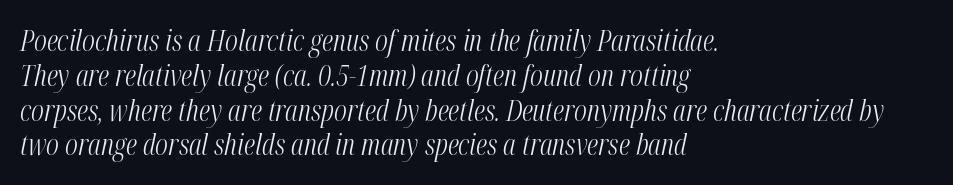
The image shows 29 px light, condensed type, italic (leaning right); set left-aligned, line spacing 1.2x, normal letter spacing, not underlined; medium stroke contrast and a medium x-height.
